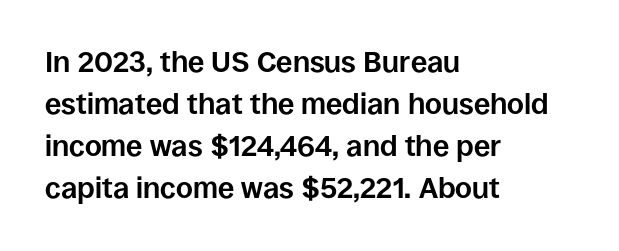
{"serif": "no", "italic": "no", "bold": "yes", "weight": "bold", "width": "normal", "stroke_contrast": "low", "x_height": "large", "monospaced": "no", "underline": "no", "align": "left", "line_spacing": "normal", "line_spacing_ratio": 1.45, "letter_spacing": "normal", "letter_spacing_em": 0.0, "glyph_px": 29}
